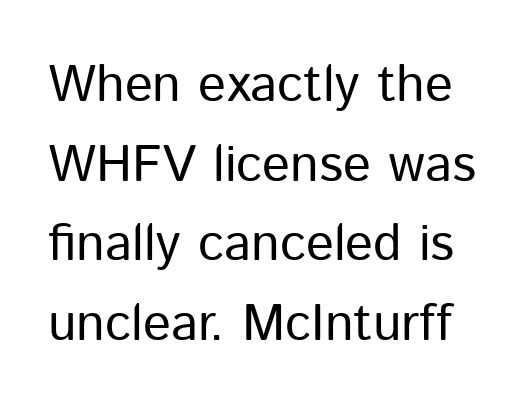
Q: Is the text bold? A: No.
Q: Is the text italic (slanted)? A: No, it is upright.
Q: Is the typeface a serif or a sans-serif typeface? A: Sans-serif.
Q: Is the text underlined? A: No.
Q: Is the spacing between letters normal or unusually wide? A: Normal.
Q: Is the spacing between lines tight, normal or loose? A: Normal.
Q: Width (condensed, normal, or wide)? A: Normal.
Q: Stroke contrast? A: Low.
Q: x-height? A: Medium.
Q: Monospaced? A: No.
